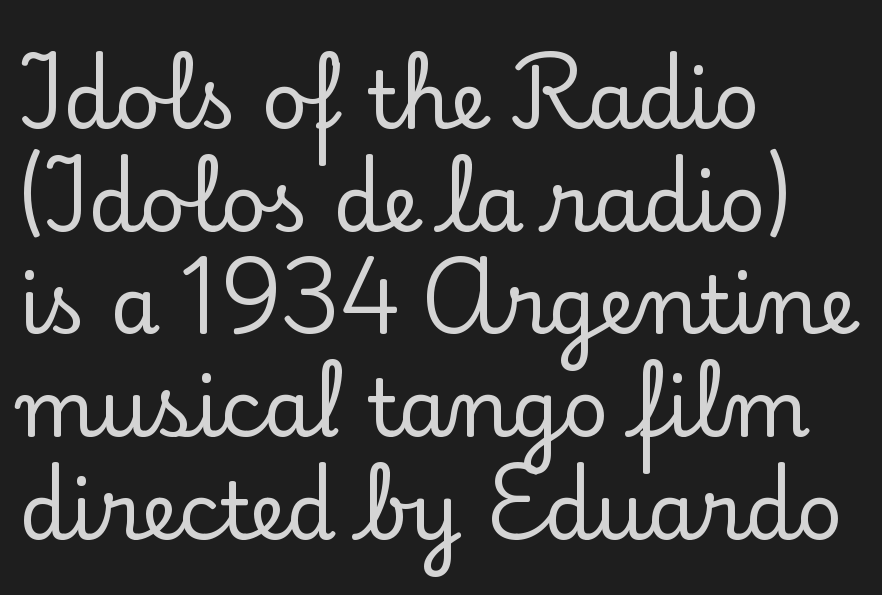
Q: Is the text italic (slanted)? A: No, it is upright.
Q: Is the typeface a serif or a sans-serif typeface? A: Serif.
Q: Is the text underlined? A: No.
Q: How is the paragraph aligned? A: Left-aligned.
Q: Is the spacing between letters normal or unusually wide? A: Normal.
Q: Is the spacing between lines tight, normal or loose? A: Normal.
Q: Width (condensed, normal, or wide)? A: Normal.
Q: Stroke contrast? A: Low.
Q: x-height? A: Small.
Q: Monospaced? A: No.
